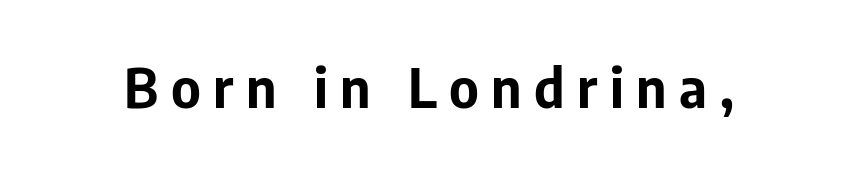
The image shows 54 px bold sans-serif type, upright; set unusually wide letter spacing (+0.23 em), not underlined; low stroke contrast and a medium x-height.
